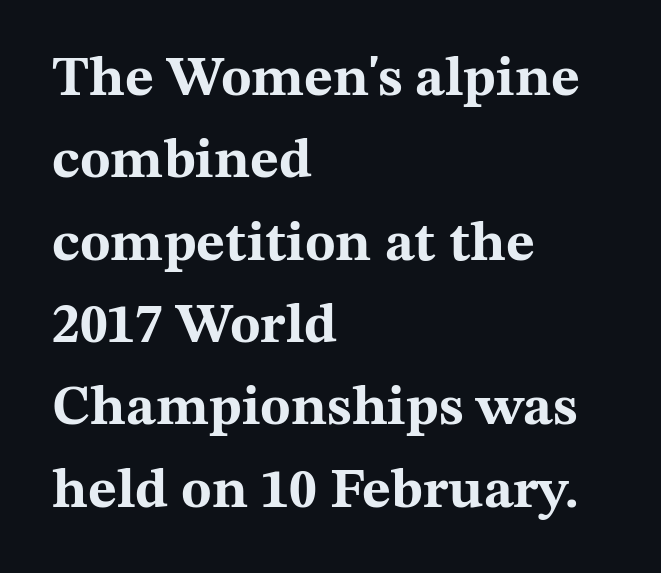
The image shows 56 px bold, wide serif type, upright; set left-aligned, normal line spacing (1.47x), normal letter spacing, not underlined; medium stroke contrast and a medium x-height.
